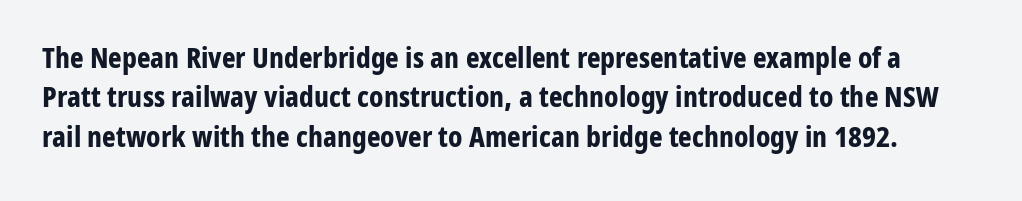
Q: Is the text bold? A: Yes.
Q: Is the text italic (slanted)? A: No, it is upright.
Q: Is the typeface a serif or a sans-serif typeface? A: Sans-serif.
Q: Is the text underlined? A: No.
Q: Is the spacing between letters normal or unusually wide? A: Normal.
Q: Is the spacing between lines tight, normal or loose? A: Normal.
Q: Width (condensed, normal, or wide)? A: Condensed.
Q: Stroke contrast? A: Low.
Q: x-height? A: Medium.
Q: Monospaced? A: No.
